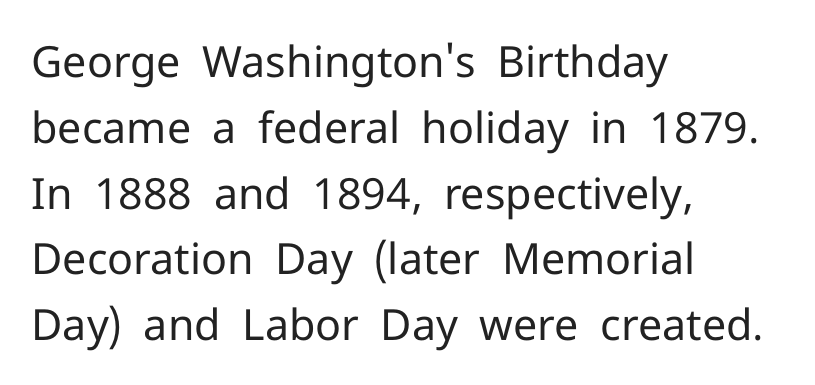
{"serif": "no", "italic": "no", "bold": "no", "weight": "regular", "width": "normal", "stroke_contrast": "low", "x_height": "medium", "monospaced": "no", "underline": "no", "align": "left", "line_spacing": "normal", "line_spacing_ratio": 1.53, "letter_spacing": "normal", "letter_spacing_em": 0.0, "glyph_px": 43}
